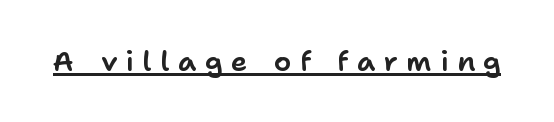
The image shows 28 px sans-serif type, upright; set unusually wide letter spacing (+0.3 em), underlined; low stroke contrast and a medium x-height.
